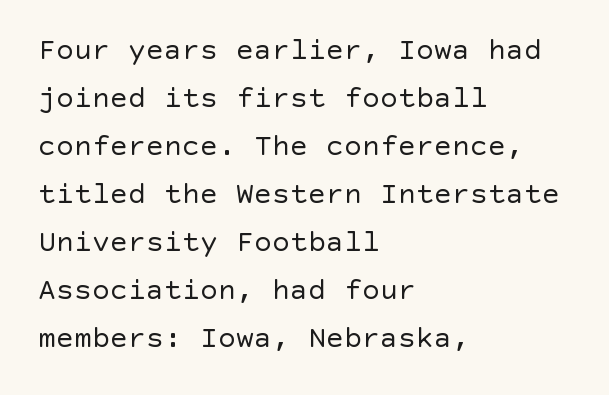
The image shows 30 px regular-weight sans-serif type, upright; set left-aligned, normal line spacing (1.6x), normal letter spacing, not underlined; a large x-height.
